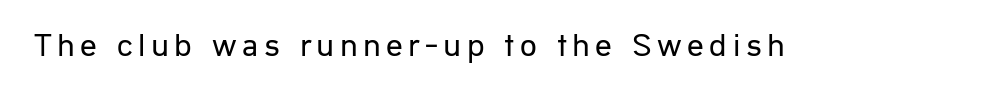
The image shows 33 px regular-weight sans-serif type, upright; set not underlined; low stroke contrast and a medium x-height.
